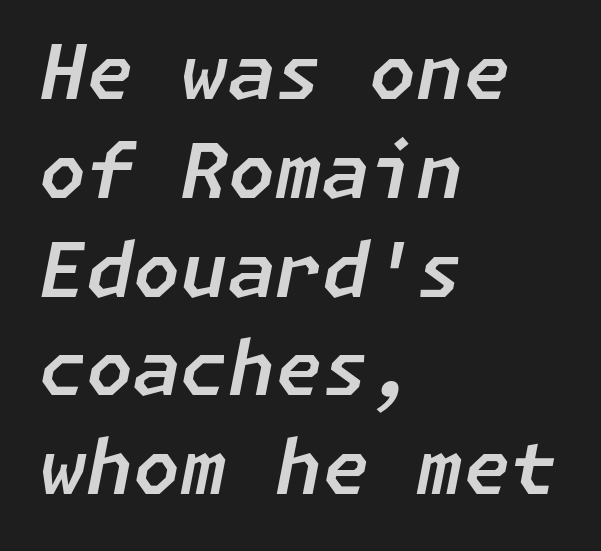
Whoever set this chose a conventional vertical rhythm. The ragged edge is on the right, which tells us the setting is flush left. The specimen omits any rule beneath the text block's lines. The line texture is even and compact thanks to regular tracking. There's an unmistakable incline to the writing here.
